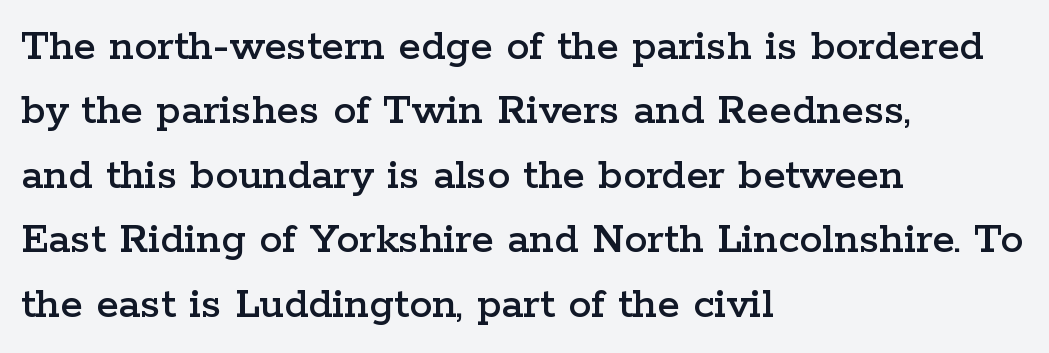
The image shows 46 px wide serif type, upright; set left-aligned, normal line spacing (1.4x), normal letter spacing, not underlined; low stroke contrast and a medium x-height.
